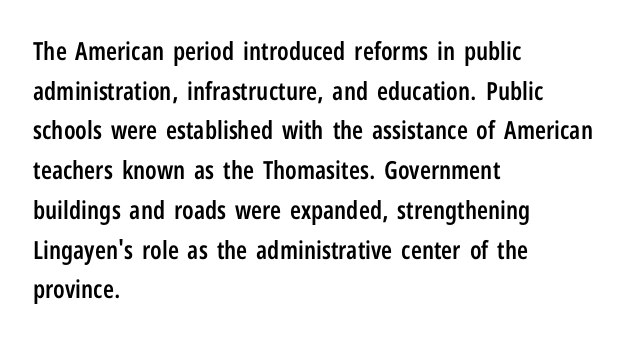
A bare baseline throughout the passage. Letter spacing: default. It's the straight-up-and-down kind of type. A somewhat darkened texture: the type is semibold rather than bold. Interline gaps are of average width in this sample. Compared with a centered layout, this one pins lines to the left instead.
